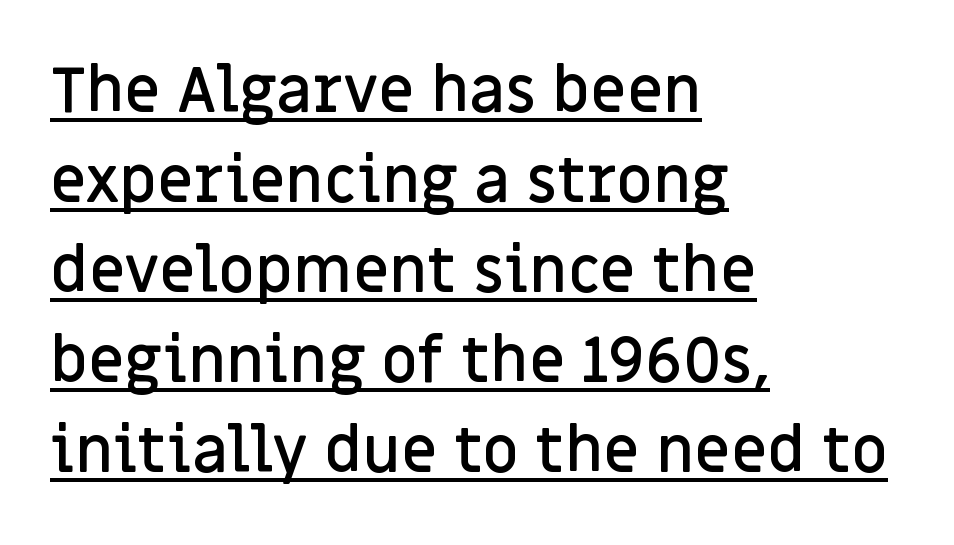
{"serif": "no", "italic": "no", "bold": "semi", "weight": "semibold", "width": "normal", "stroke_contrast": "low", "x_height": "large", "monospaced": "no", "underline": "yes", "align": "left", "line_spacing": "normal", "line_spacing_ratio": 1.43, "letter_spacing": "normal", "letter_spacing_em": 0.0, "glyph_px": 63}
